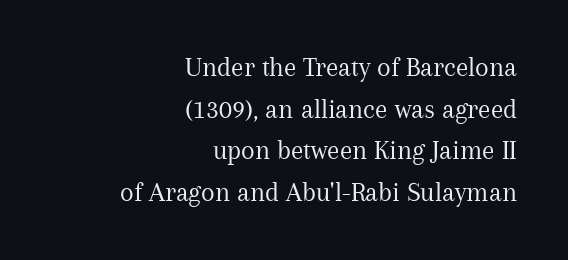
The image shows 28 px regular-weight serif type, upright; set right-aligned, normal line spacing (1.49x), normal letter spacing, not underlined; medium stroke contrast and a medium x-height.
